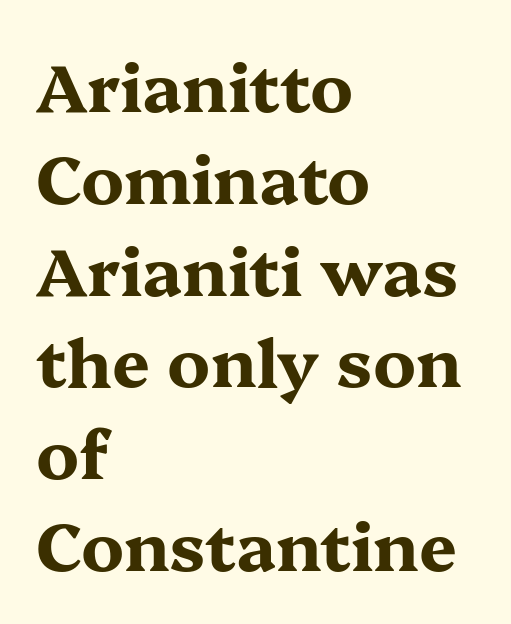
{"serif": "yes", "italic": "no", "bold": "yes", "weight": "bold", "width": "wide", "stroke_contrast": "medium", "x_height": "medium", "monospaced": "no", "underline": "no", "align": "left", "line_spacing": "normal", "line_spacing_ratio": 1.37, "letter_spacing": "normal", "letter_spacing_em": 0.0, "glyph_px": 67}
